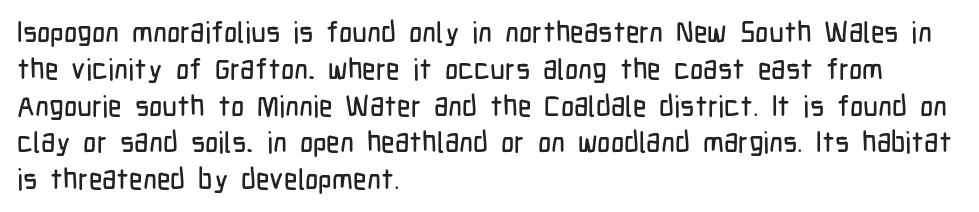
The image shows 29 px condensed sans-serif type, upright; set left-aligned, normal line spacing (1.27x), normal letter spacing, not underlined; low stroke contrast and a medium x-height.
